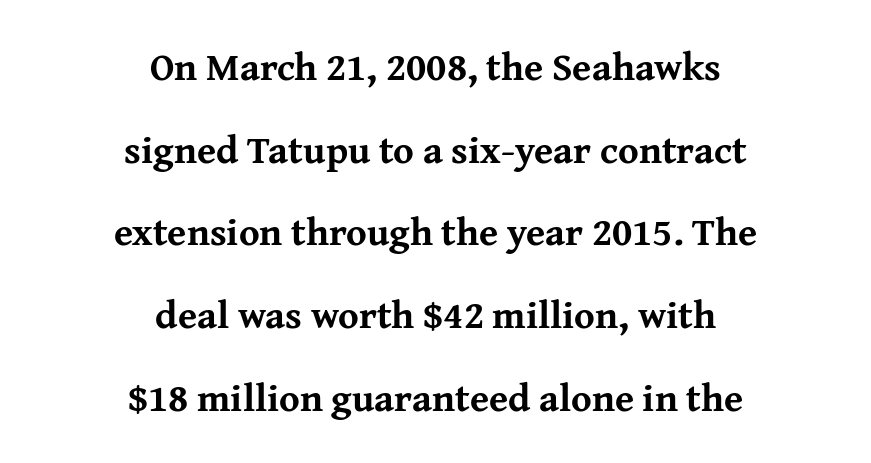
The image shows 39 px bold serif type, upright; set centered, loose line spacing (2.12x), normal letter spacing, not underlined; medium stroke contrast and a medium x-height.
